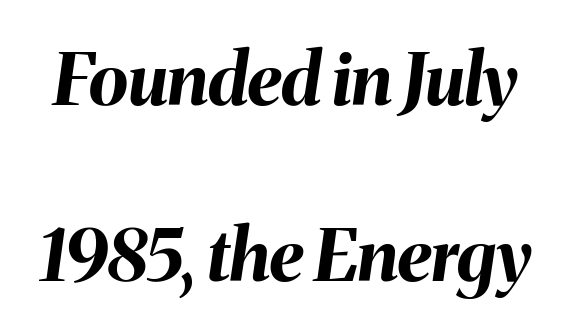
Q: Is the text bold? A: Yes.
Q: Is the text italic (slanted)? A: Yes, it leans right by about 8 degrees.
Q: Is the text underlined? A: No.
Q: Is the spacing between letters normal or unusually wide? A: Normal.
Q: Is the spacing between lines tight, normal or loose? A: Loose.
Q: Width (condensed, normal, or wide)? A: Normal.
Q: Stroke contrast? A: Medium.
Q: x-height? A: Medium.
Q: Monospaced? A: No.
